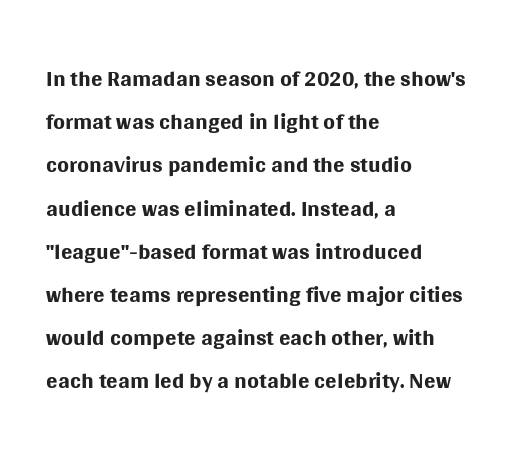
{"serif": "no", "italic": "no", "bold": "no", "weight": "regular", "width": "normal", "stroke_contrast": "medium", "x_height": "large", "monospaced": "no", "underline": "no", "align": "left", "line_spacing": "normal", "line_spacing_ratio": 1.27, "letter_spacing": "normal", "letter_spacing_em": 0.0, "glyph_px": 34}
